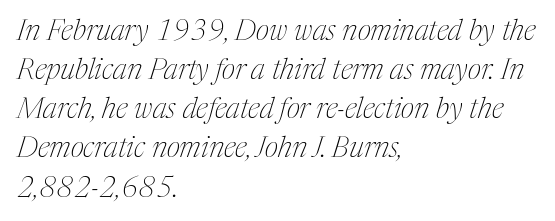
Q: Is the text bold? A: No.
Q: Is the text italic (slanted)? A: Yes, it leans right by about 17 degrees.
Q: Is the typeface a serif or a sans-serif typeface? A: Serif.
Q: Is the text underlined? A: No.
Q: How is the paragraph aligned? A: Left-aligned.
Q: Is the spacing between letters normal or unusually wide? A: Normal.
Q: Is the spacing between lines tight, normal or loose? A: Normal.
Q: Width (condensed, normal, or wide)? A: Condensed.
Q: Stroke contrast? A: Medium.
Q: x-height? A: Medium.
Q: Monospaced? A: No.
